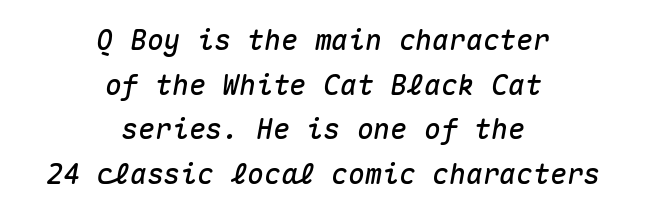
Q: Is the text italic (slanted)? A: Yes, it leans right by about 10 degrees.
Q: Is the text underlined? A: No.
Q: How is the paragraph aligned? A: Centered.
Q: Is the spacing between letters normal or unusually wide? A: Normal.
Q: Is the spacing between lines tight, normal or loose? A: Normal.
Q: Width (condensed, normal, or wide)? A: Normal.
Q: Stroke contrast? A: Medium.
Q: x-height? A: Medium.
Q: Monospaced? A: Yes.
